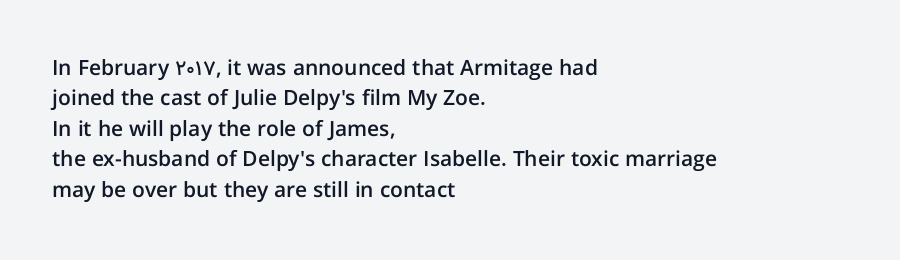
Q: Is the text bold? A: Semi-bold.
Q: Is the text italic (slanted)? A: No, it is upright.
Q: Is the text underlined? A: No.
Q: How is the paragraph aligned? A: Left-aligned.
Q: Is the spacing between letters normal or unusually wide? A: Normal.
Q: Is the spacing between lines tight, normal or loose? A: Normal.
